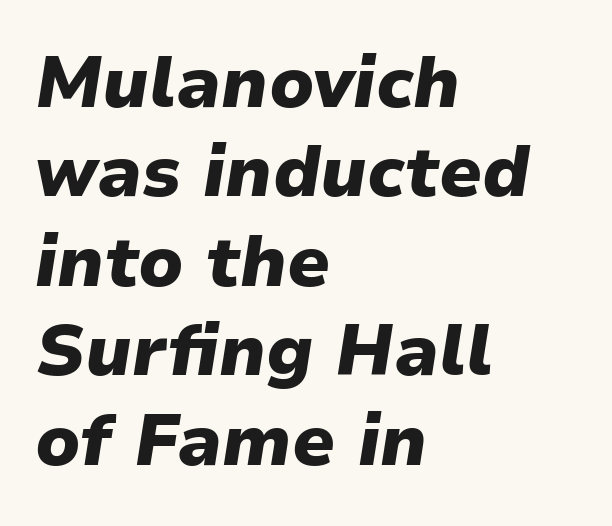
{"italic": "yes", "lean": "right", "slant_degrees": 9, "bold": "yes", "weight": "heavy", "width": "normal", "stroke_contrast": "low", "x_height": "medium", "monospaced": "no", "underline": "no", "align": "left", "line_spacing": "normal", "line_spacing_ratio": 1.26, "letter_spacing": "normal", "letter_spacing_em": 0.0, "glyph_px": 71}
